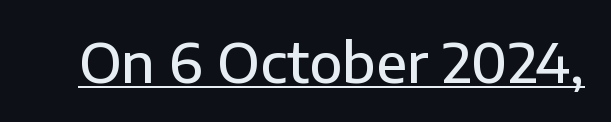
Q: Is the text bold? A: Semi-bold.
Q: Is the text italic (slanted)? A: No, it is upright.
Q: Is the typeface a serif or a sans-serif typeface? A: Sans-serif.
Q: Is the text underlined? A: Yes.
Q: Is the spacing between letters normal or unusually wide? A: Normal.
Q: Width (condensed, normal, or wide)? A: Normal.
Q: Stroke contrast? A: Low.
Q: x-height? A: Medium.
Q: Monospaced? A: No.
